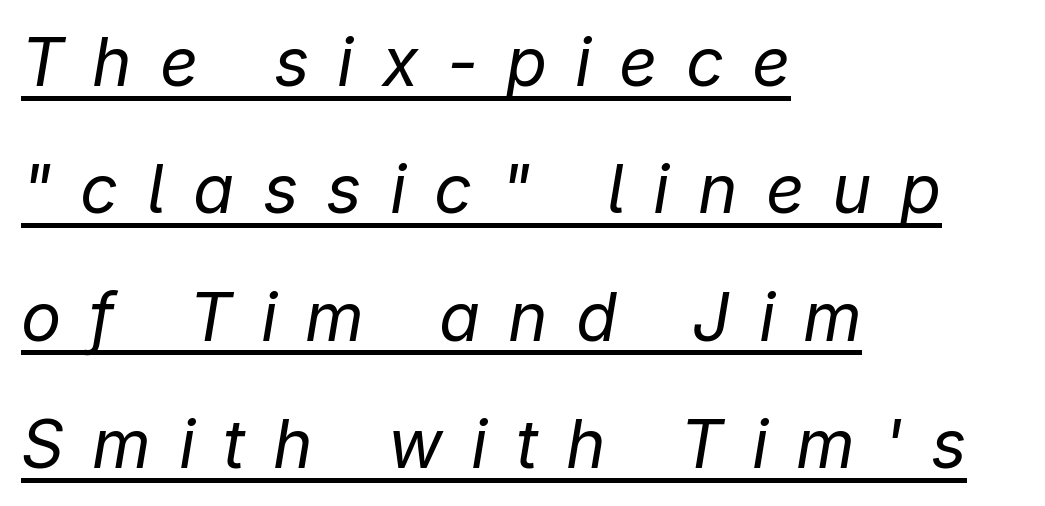
You could not count columns in this text — the font is proportionally spaced. The typesetter chose a ragged-right arrangement here. The rendering uses a large line-height, opening up the rows. Compared with ordinary roman type, these characters are visibly tilted. A quiet, ordinary-to-light weight characterises the typeface. The rendering inserts visible extra space after every character.
